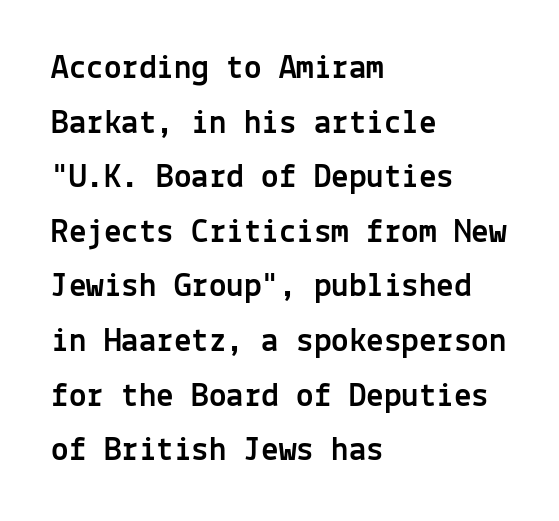
{"serif": "no", "italic": "no", "width": "normal", "x_height": "medium", "monospaced": "yes", "underline": "no", "align": "left", "line_spacing": "normal", "line_spacing_ratio": 1.56, "letter_spacing": "normal", "letter_spacing_em": 0.0, "glyph_px": 35}
